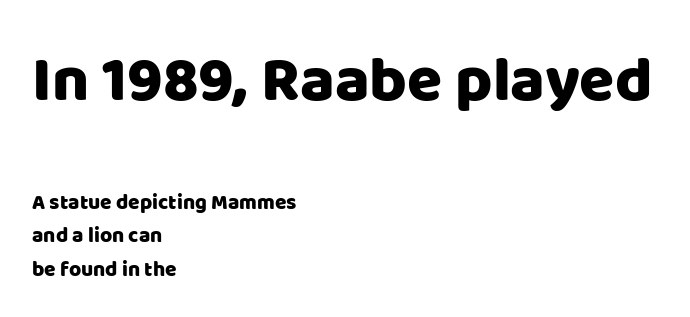
Evenly set lines give the paragraph a standard silhouette. The face used here is proportionally spaced, like ordinary book or web type. The words here are not underlined. Block one is the big one; block two sits smaller underneath. Short and long lines alike share a common starting point at left.
